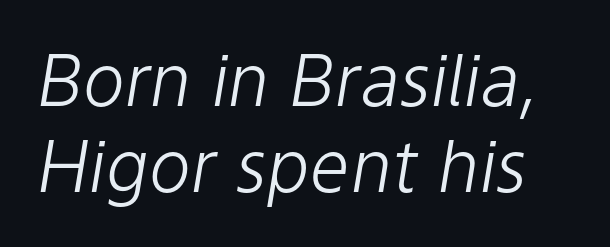
The image shows 71 px light type, italic (leaning right); set line spacing 1.21x, normal letter spacing, not underlined; low stroke contrast and a medium x-height.
